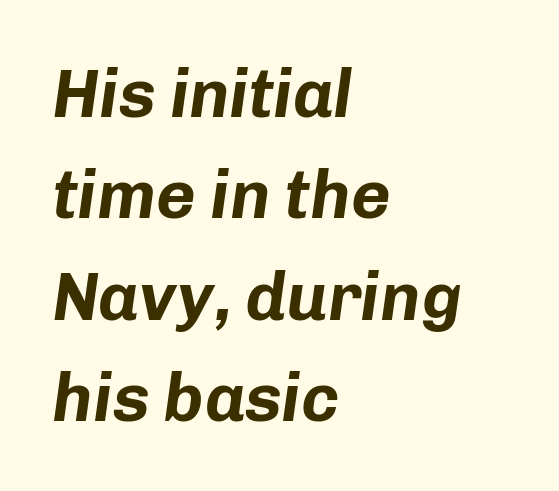
Q: Is the text bold? A: Yes.
Q: Is the text italic (slanted)? A: Yes, it leans right by about 8 degrees.
Q: Is the text underlined? A: No.
Q: How is the paragraph aligned? A: Left-aligned.
Q: Is the spacing between letters normal or unusually wide? A: Normal.
Q: Is the spacing between lines tight, normal or loose? A: Normal.
Q: Width (condensed, normal, or wide)? A: Normal.
Q: Stroke contrast? A: Low.
Q: x-height? A: Medium.
Q: Monospaced? A: No.
